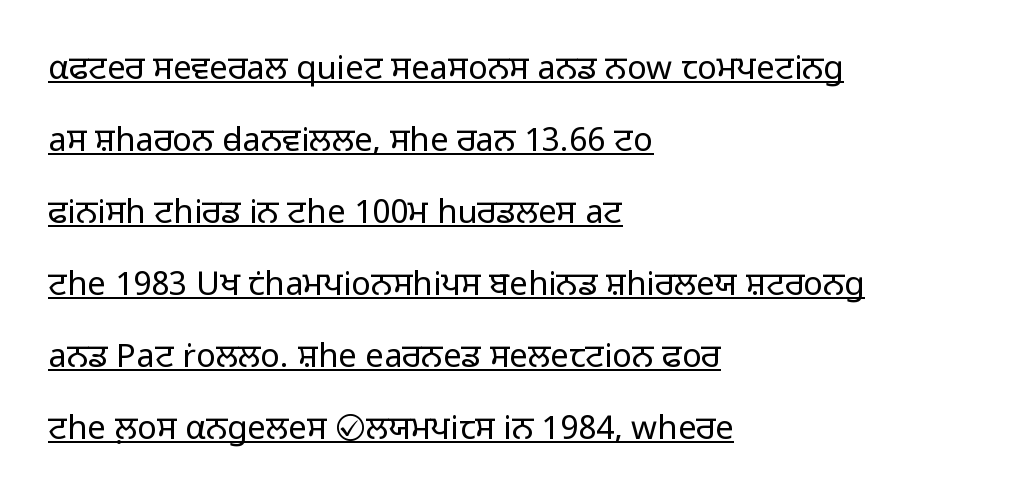
{"serif": "no", "italic": "no", "bold": "no", "weight": "light", "width": "normal", "stroke_contrast": "low", "x_height": "medium", "monospaced": "no", "underline": "yes", "align": "left", "line_spacing": "loose", "line_spacing_ratio": 2.18, "letter_spacing": "normal", "letter_spacing_em": 0.0, "glyph_px": 33}
